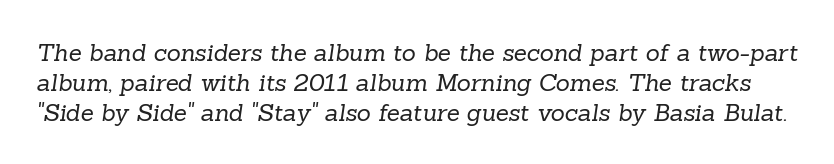
The image shows 24 px text type; set line spacing 1.24x, normal letter spacing, not underlined.
